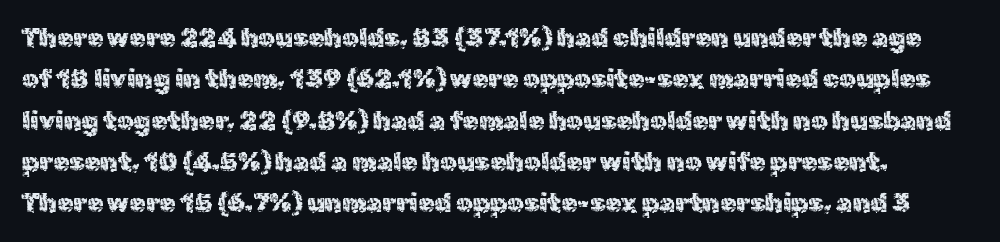
{"italic": "no", "underline": "no", "line_spacing": "normal", "line_spacing_ratio": 1.59, "letter_spacing": "normal", "letter_spacing_em": 0.0, "glyph_px": 26}
